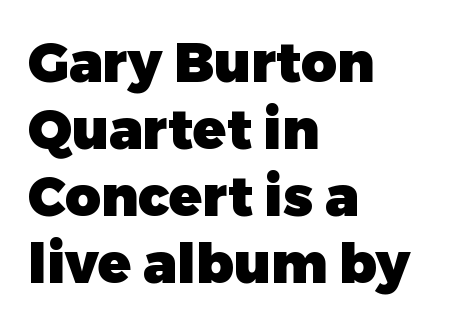
Glance below the letters and you will spot only blank space. Compared with an ordinary text face, these strokes are far heavier — a full bold. Note the varied advance widths — an 'i' is clearly narrower than an 'm'. No extra tracking has been applied to these lines. Line starts are locked; line ends wander. Nope, no serifs anywhere on these letters.
